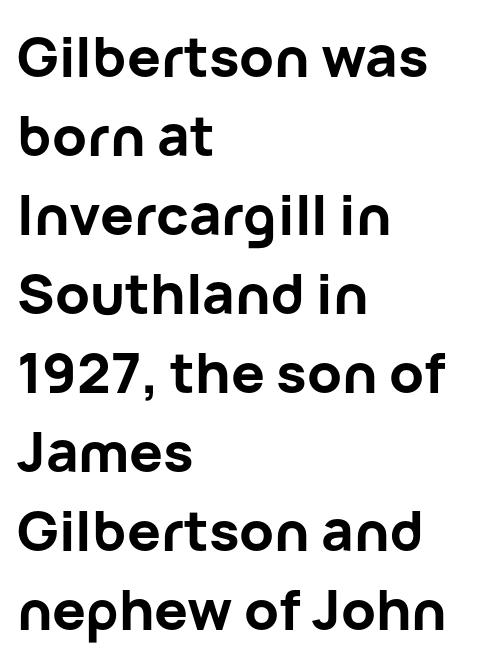
{"serif": "no", "italic": "no", "bold": "yes", "weight": "bold", "width": "normal", "stroke_contrast": "low", "x_height": "medium", "monospaced": "no", "underline": "no", "align": "left", "line_spacing": "normal", "line_spacing_ratio": 1.41, "letter_spacing": "normal", "letter_spacing_em": 0.0, "glyph_px": 56}
